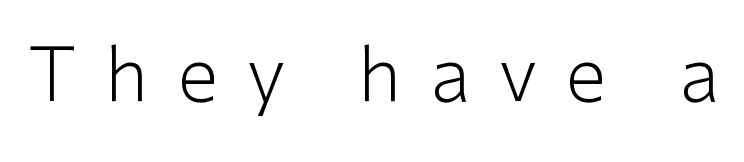
Nope, not italic — everything's standing straight. No extra ink here — the face is not bold. Has an underline been added? It has not. You could not count columns in this text — the font is proportionally spaced. A typesetter would label this face a sans.
